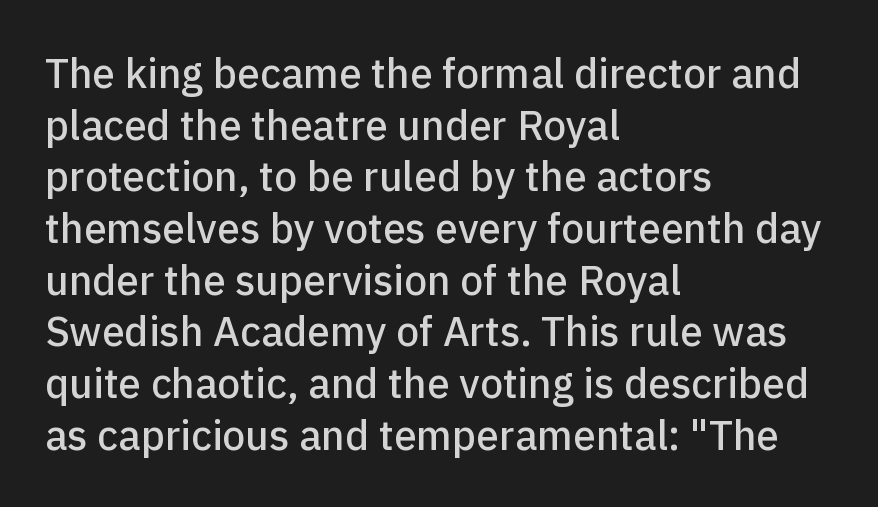
Q: Is the text italic (slanted)? A: No, it is upright.
Q: Is the typeface a serif or a sans-serif typeface? A: Sans-serif.
Q: Is the text underlined? A: No.
Q: How is the paragraph aligned? A: Left-aligned.
Q: Is the spacing between letters normal or unusually wide? A: Normal.
Q: Is the spacing between lines tight, normal or loose? A: Normal.
Q: Width (condensed, normal, or wide)? A: Normal.
Q: Stroke contrast? A: Low.
Q: x-height? A: Medium.
Q: Monospaced? A: No.
